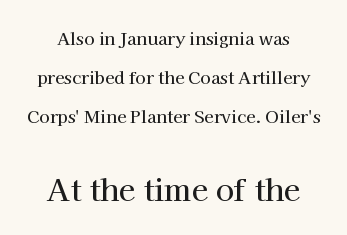
Q: Is the text italic (slanted)? A: No, it is upright.
Q: Is the typeface a serif or a sans-serif typeface? A: Serif.
Q: Is the text underlined? A: No.
Q: Is the spacing between letters normal or unusually wide? A: Normal.
Q: Is the spacing between lines tight, normal or loose? A: Loose.
Q: Which block of text is set in a larger size, the first (top) or the second (bottom)? A: The second (bottom) one.
Q: Width (condensed, normal, or wide)? A: Normal.
Q: Stroke contrast? A: High.
Q: x-height? A: Medium.
Q: Monospaced? A: No.
